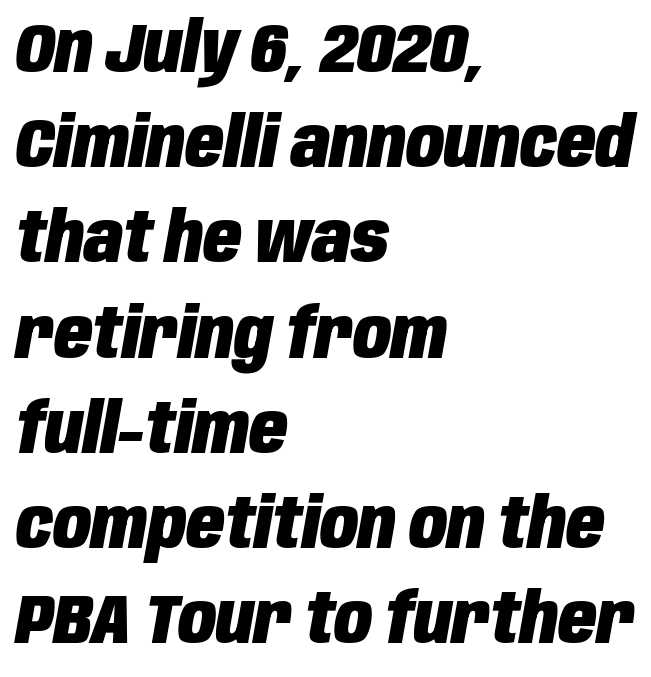
The image shows 70 px heavy, condensed type, italic (leaning right); set left-aligned, normal line spacing (1.36x), normal letter spacing, not underlined; low stroke contrast and a large x-height.
